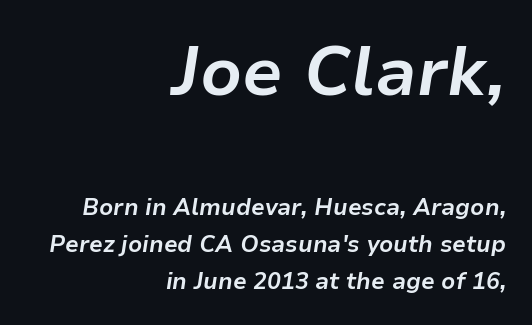
{"italic": "yes", "lean": "right", "slant_degrees": 9, "bold": "yes", "weight": "bold", "width": "normal", "stroke_contrast": "low", "x_height": "medium", "monospaced": "no", "underline": "no", "align": "right", "line_spacing": "normal", "line_spacing_ratio": 1.62, "letter_spacing": "normal", "letter_spacing_em": 0.0, "larger_block": "first", "size_ratio": 2.96, "glyph_px": 68}
